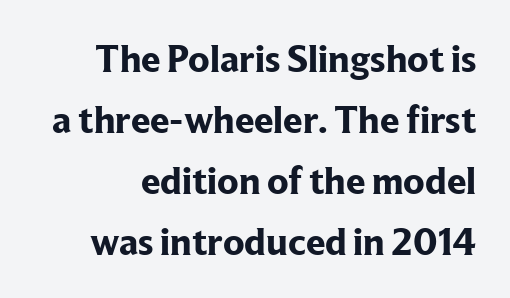
Q: Is the text bold? A: Yes.
Q: Is the text italic (slanted)? A: No, it is upright.
Q: Is the typeface a serif or a sans-serif typeface? A: Serif.
Q: Is the text underlined? A: No.
Q: Is the spacing between letters normal or unusually wide? A: Normal.
Q: Is the spacing between lines tight, normal or loose? A: Normal.
Q: Width (condensed, normal, or wide)? A: Normal.
Q: Stroke contrast? A: Low.
Q: x-height? A: Medium.
Q: Monospaced? A: No.
